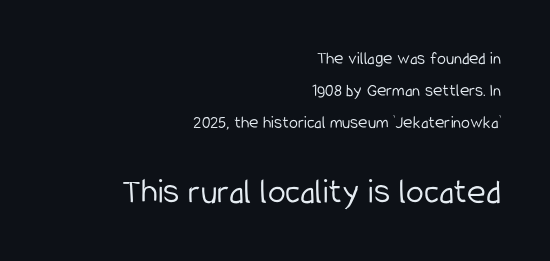
Q: Is the text bold? A: No.
Q: Is the text italic (slanted)? A: No, it is upright.
Q: Is the typeface a serif or a sans-serif typeface? A: Sans-serif.
Q: Is the text underlined? A: No.
Q: How is the paragraph aligned? A: Right-aligned.
Q: Is the spacing between letters normal or unusually wide? A: Normal.
Q: Which block of text is set in a larger size, the first (top) or the second (bottom)? A: The second (bottom) one.
Q: Width (condensed, normal, or wide)? A: Condensed.
Q: Stroke contrast? A: Low.
Q: x-height? A: Medium.
Q: Monospaced? A: No.
